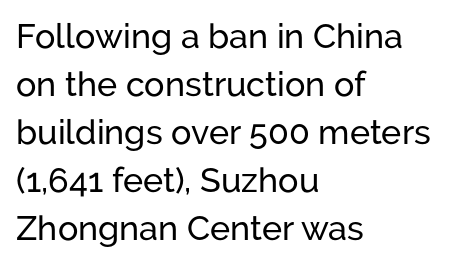
The image shows 34 px sans-serif type, upright; set left-aligned, normal line spacing (1.41x), normal letter spacing, not underlined; low stroke contrast and a medium x-height.
